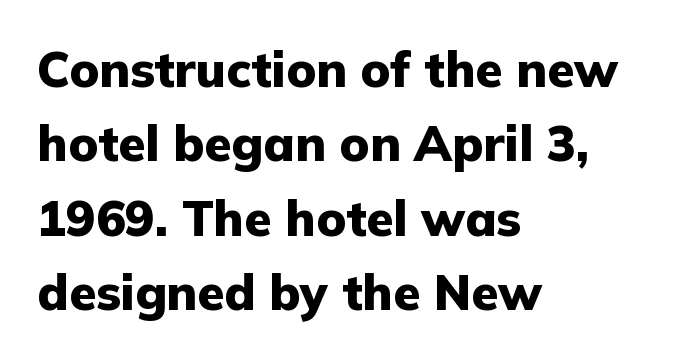
Letter spacing: default. This sample has the flowing, uneven cadence of proportional lettering. A full-strength bold gives these letters their thick strokes. Does the type have serifs? No, each stem ends abruptly. Does the copy run flush right? No — it runs flush left. This is the regular roman posture of the typeface.
